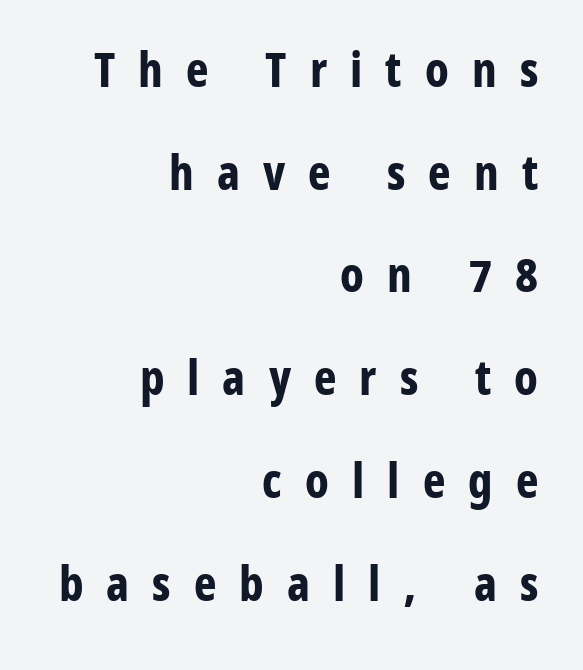
Q: Is the text bold? A: Yes.
Q: Is the text italic (slanted)? A: No, it is upright.
Q: Is the typeface a serif or a sans-serif typeface? A: Sans-serif.
Q: Is the text underlined? A: No.
Q: How is the paragraph aligned? A: Right-aligned.
Q: Is the spacing between letters normal or unusually wide? A: Unusually wide.
Q: Is the spacing between lines tight, normal or loose? A: Loose.
Q: Width (condensed, normal, or wide)? A: Condensed.
Q: Stroke contrast? A: Low.
Q: x-height? A: Medium.
Q: Monospaced? A: No.
